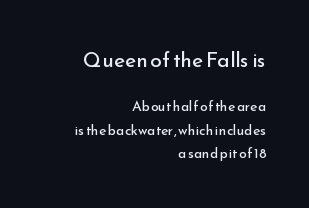
The image shows 21 px text type, upright; set right-aligned, normal line spacing (1.68x), normal letter spacing, not underlined; the first (top) block is 1.5x larger.
